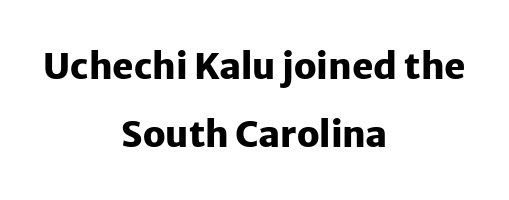
Q: Is the text bold? A: Yes.
Q: Is the text italic (slanted)? A: No, it is upright.
Q: Is the typeface a serif or a sans-serif typeface? A: Sans-serif.
Q: Is the text underlined? A: No.
Q: How is the paragraph aligned? A: Centered.
Q: Is the spacing between letters normal or unusually wide? A: Normal.
Q: Width (condensed, normal, or wide)? A: Normal.
Q: Stroke contrast? A: Low.
Q: x-height? A: Medium.
Q: Monospaced? A: No.
